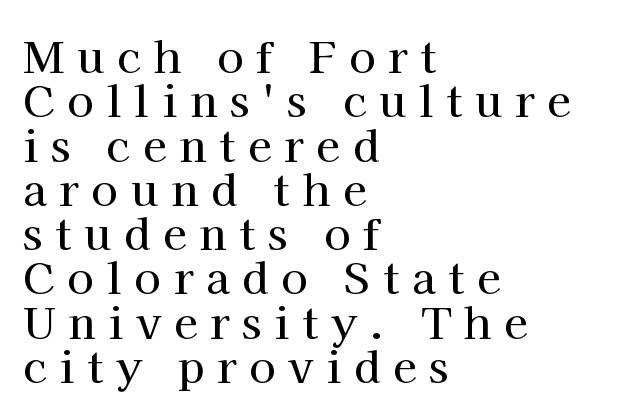
The image shows 43 px serif type, upright; set left-aligned, tight line spacing (1.03x), unusually wide letter spacing (+0.3 em), not underlined; high stroke contrast and a medium x-height.
